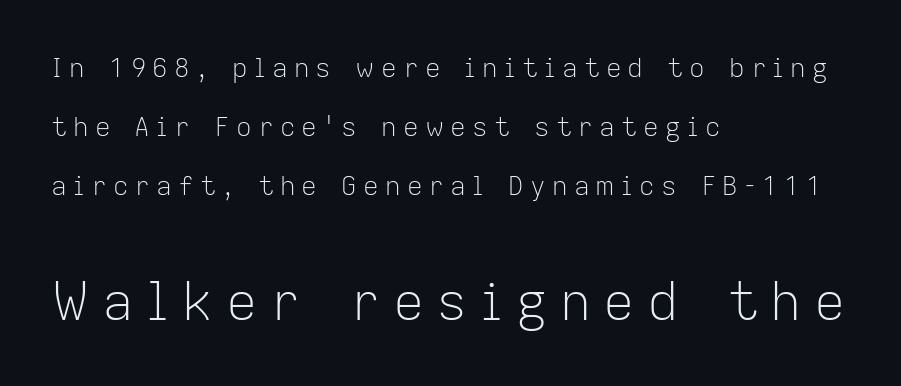
{"serif": "no", "italic": "no", "bold": "no", "weight": "light", "width": "normal", "stroke_contrast": "low", "x_height": "medium", "monospaced": "no", "underline": "no", "align": "left", "line_spacing": "loose", "line_spacing_ratio": 2.26, "letter_spacing": "wide", "letter_spacing_em": 0.24, "larger_block": "second", "size_ratio": 2.0, "glyph_px": 52}
